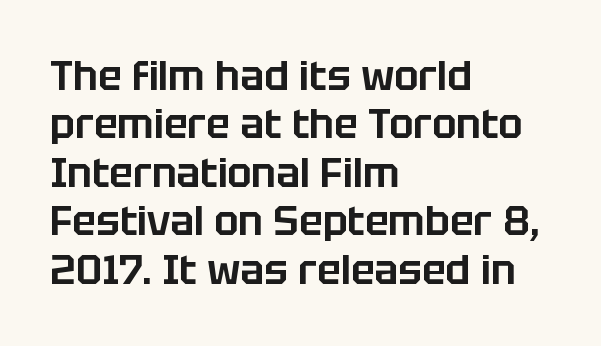
Check where the strokes stop: nothing finishes them off — pure sans. Caption: standard tracking, unaltered. Plain, unruled lines of type. Compared with a centered layout, this one pins lines to the left instead. This is roman type, the default non-slanted kind.
